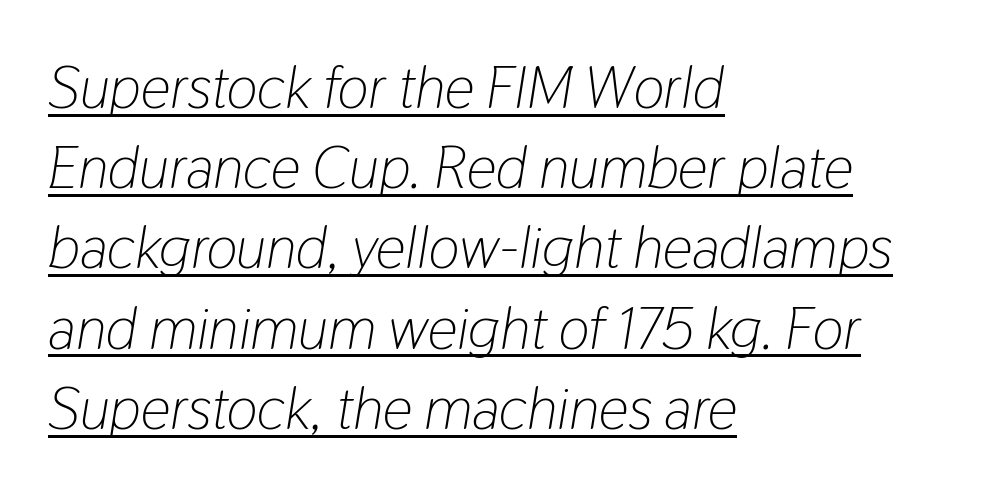
{"italic": "yes", "lean": "right", "slant_degrees": 9, "bold": "no", "weight": "light", "width": "condensed", "stroke_contrast": "low", "x_height": "medium", "monospaced": "no", "underline": "yes", "align": "left", "line_spacing": "normal", "line_spacing_ratio": 1.36, "letter_spacing": "normal", "letter_spacing_em": 0.0, "glyph_px": 59}
